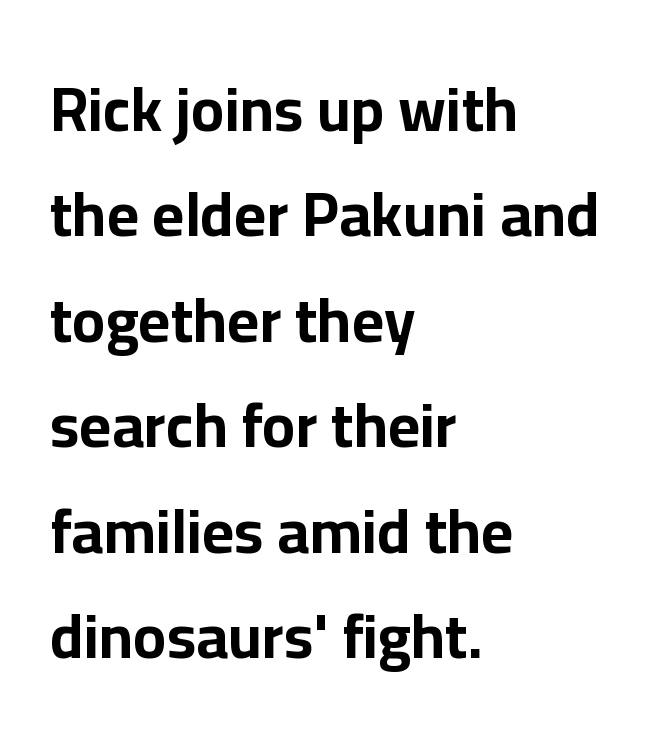
The image shows 62 px bold sans-serif type, upright; set left-aligned, normal line spacing (1.7x), normal letter spacing, not underlined; low stroke contrast and a medium x-height.
